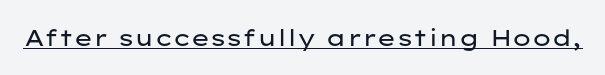
The image shows 23 px text type, upright; set normal letter spacing, underlined.
